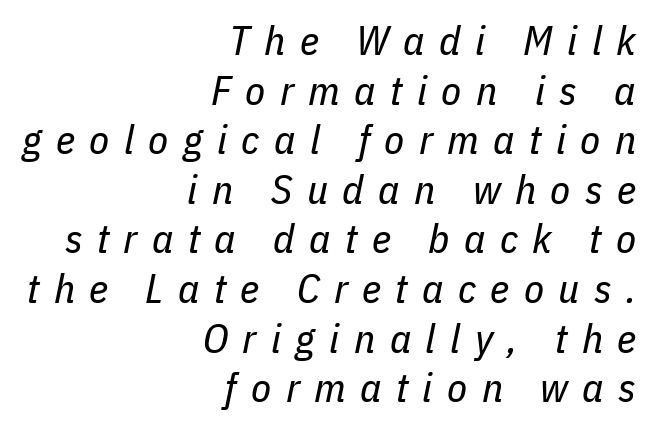
Reading down the block, your eye finds every line finishing at a fixed right position. Weight: regular or lighter. Does the lettering tilt? It does — this is italic. A bare baseline throughout the passage. Varying glyph widths throughout — classic text-font behaviour. You could only call the tracking loose — the letters float apart.
